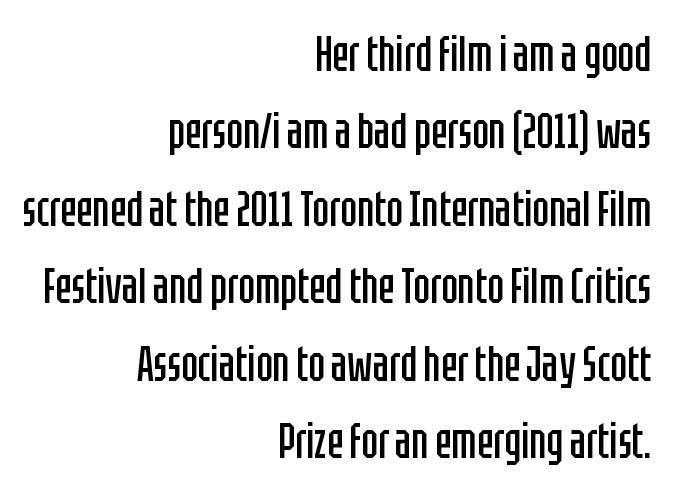
{"serif": "no", "italic": "no", "bold": "no", "weight": "regular", "width": "condensed", "stroke_contrast": "low", "x_height": "large", "monospaced": "no", "underline": "no", "align": "right", "line_spacing": "normal", "line_spacing_ratio": 1.58, "letter_spacing": "normal", "letter_spacing_em": 0.0, "glyph_px": 49}
